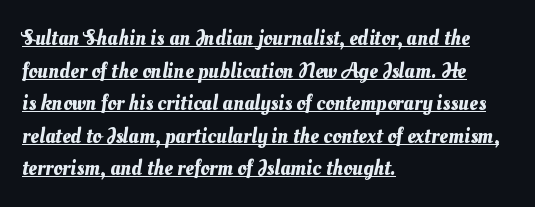
Q: Is the text underlined? A: Yes.
Q: How is the paragraph aligned? A: Left-aligned.
Q: Is the spacing between letters normal or unusually wide? A: Normal.
Q: Is the spacing between lines tight, normal or loose? A: Normal.
